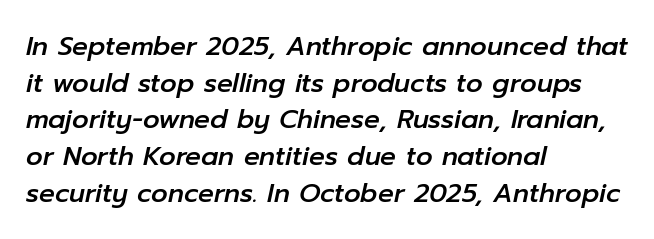
{"italic": "yes", "lean": "right", "slant_degrees": 12, "underline": "no", "align": "left", "line_spacing": "normal", "line_spacing_ratio": 1.41, "letter_spacing": "normal", "letter_spacing_em": 0.0, "glyph_px": 26}
